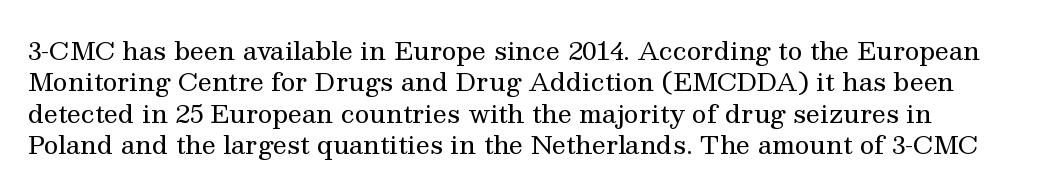
The image shows 25 px text type, upright; set normal line spacing (1.26x), normal letter spacing, not underlined.
